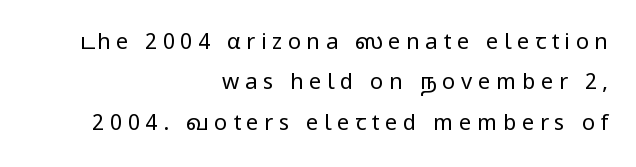
It's the straight-up-and-down kind of type. Descender tails drop into unmarked territory. The setting favours the right margin, as signatures and pull-quotes sometimes do. Weight: regular or lighter. Short note: letters widely spaced.
